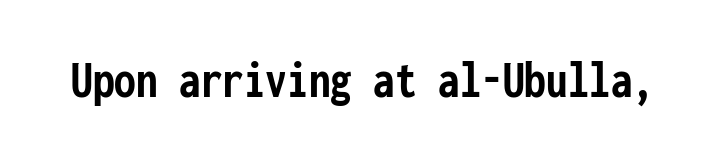
Heavy-handed strokes throughout: this text is bold. This sample uses a sans-serif face. Do the characters align in a grid? Yes, the font is monospaced. You can tell it's not italic because the verticals are truly vertical. Letters rest on an invisible, unmarked baseline. The line texture is even and compact thanks to regular tracking.
